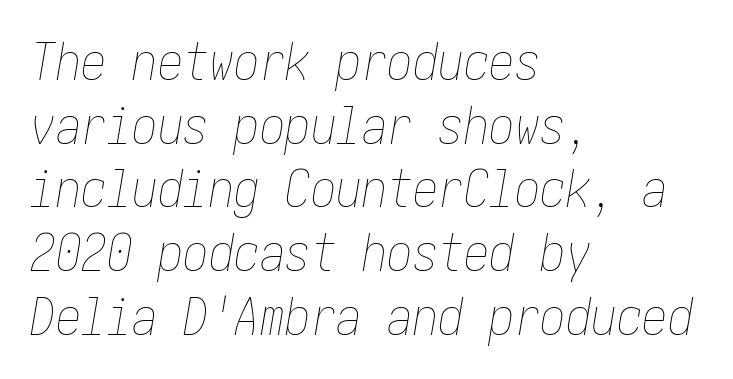
Q: Is the text bold? A: No.
Q: Is the text italic (slanted)? A: Yes, it leans right by about 10 degrees.
Q: Is the text underlined? A: No.
Q: How is the paragraph aligned? A: Left-aligned.
Q: Is the spacing between letters normal or unusually wide? A: Normal.
Q: Is the spacing between lines tight, normal or loose? A: Normal.
Q: Width (condensed, normal, or wide)? A: Condensed.
Q: Stroke contrast? A: Low.
Q: x-height? A: Medium.
